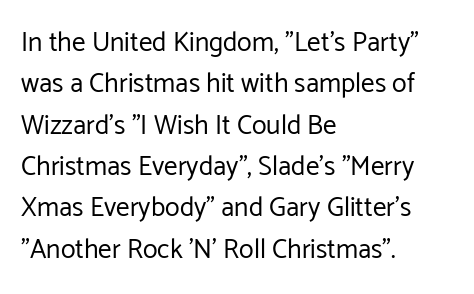
In terms of leading, this rendering sits right in the middle. The lettering stays uniformly vertical, giving the passage a roman look. Decoration check: the copy has no underline. The passage shown is not bold in any degree. How are the letters spaced? Ordinarily, with no added tracking.
